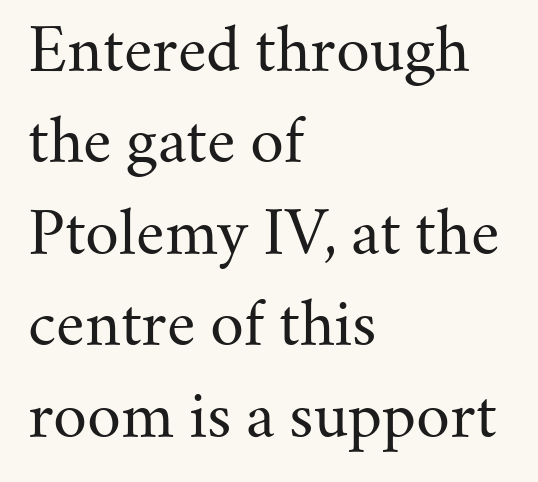
Q: Is the text bold? A: No.
Q: Is the text italic (slanted)? A: No, it is upright.
Q: Is the typeface a serif or a sans-serif typeface? A: Serif.
Q: Is the text underlined? A: No.
Q: How is the paragraph aligned? A: Left-aligned.
Q: Is the spacing between letters normal or unusually wide? A: Normal.
Q: Is the spacing between lines tight, normal or loose? A: Normal.
Q: Width (condensed, normal, or wide)? A: Normal.
Q: Stroke contrast? A: Medium.
Q: x-height? A: Small.
Q: Monospaced? A: No.
